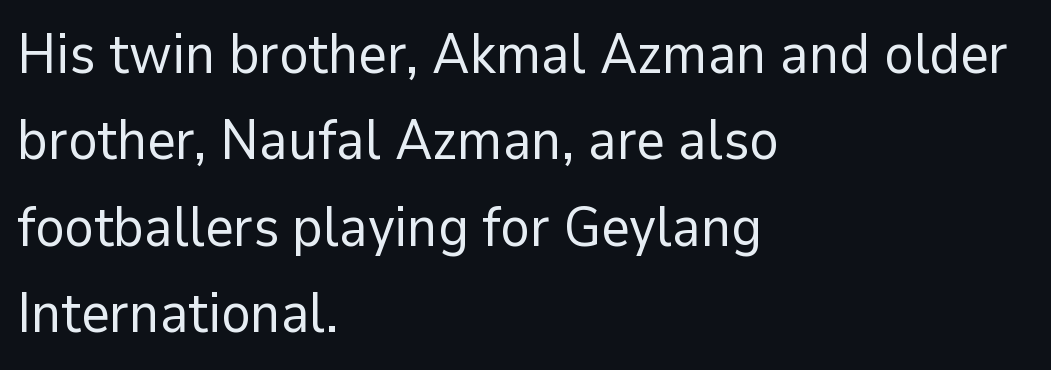
The image shows 55 px regular-weight sans-serif type, upright; set left-aligned, normal line spacing (1.57x), normal letter spacing, not underlined; low stroke contrast and a medium x-height.
